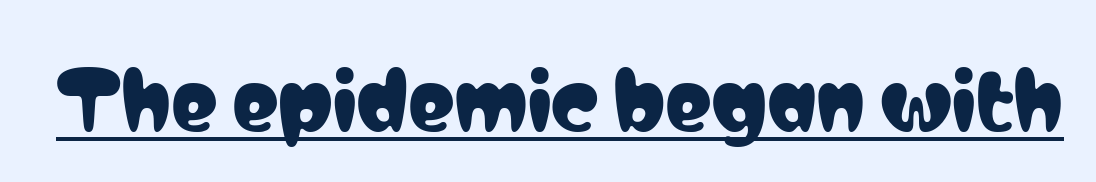
{"serif": "no", "italic": "no", "width": "condensed", "stroke_contrast": "low", "x_height": "medium", "monospaced": "no", "underline": "yes", "letter_spacing": "normal", "letter_spacing_em": 0.0, "glyph_px": 78}
